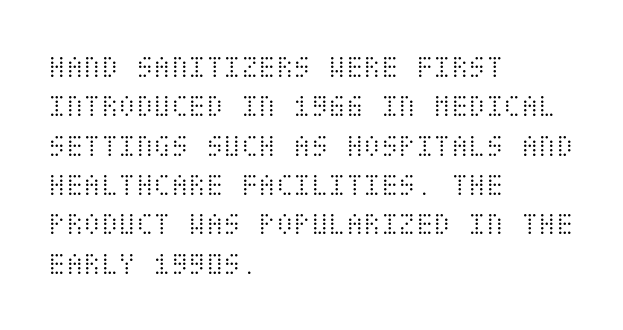
The image shows 32 px light, condensed type, upright; set left-aligned, line spacing 1.23x, normal letter spacing, not underlined; medium stroke contrast and a large x-height.
